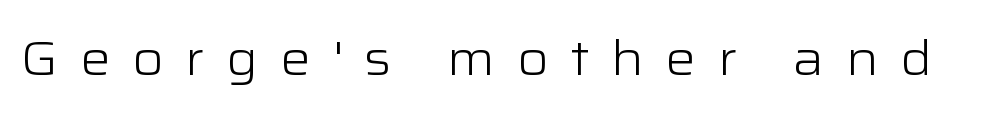
{"serif": "no", "italic": "no", "bold": "no", "weight": "light", "width": "wide", "stroke_contrast": "low", "x_height": "medium", "monospaced": "no", "underline": "no", "letter_spacing": "wide", "letter_spacing_em": 0.45, "glyph_px": 48}
